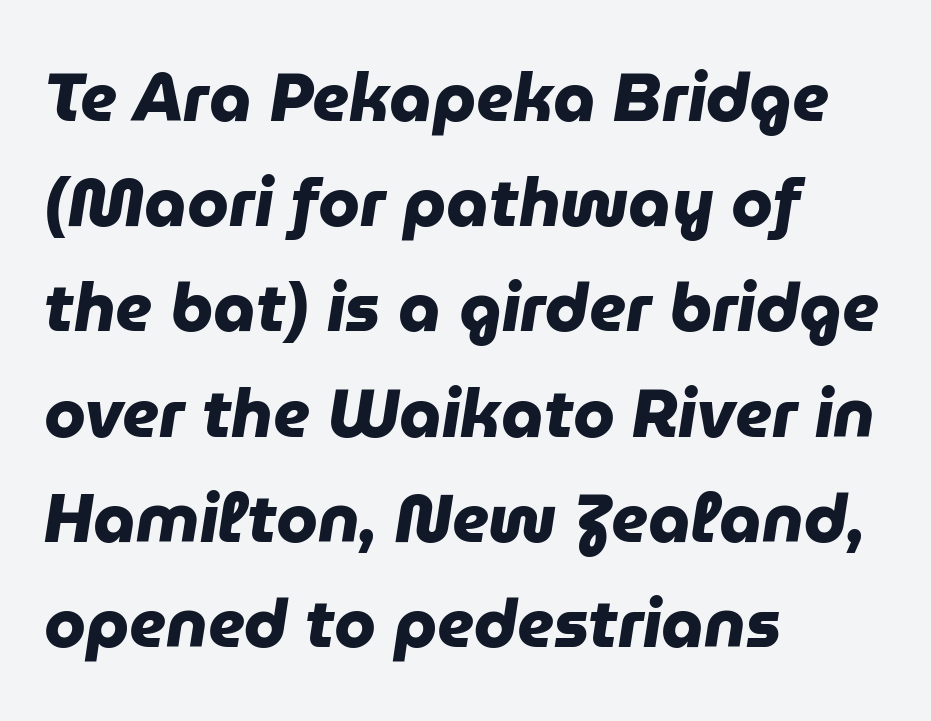
The ragged edge is on the right, which tells us the setting is flush left. The rendering keeps characters at their native spacing. The designer left line spacing at the default. A sans-serif font was chosen for this passage. Nobody drew a line under any word here. You could not count columns in this text — the font is proportionally spaced.
